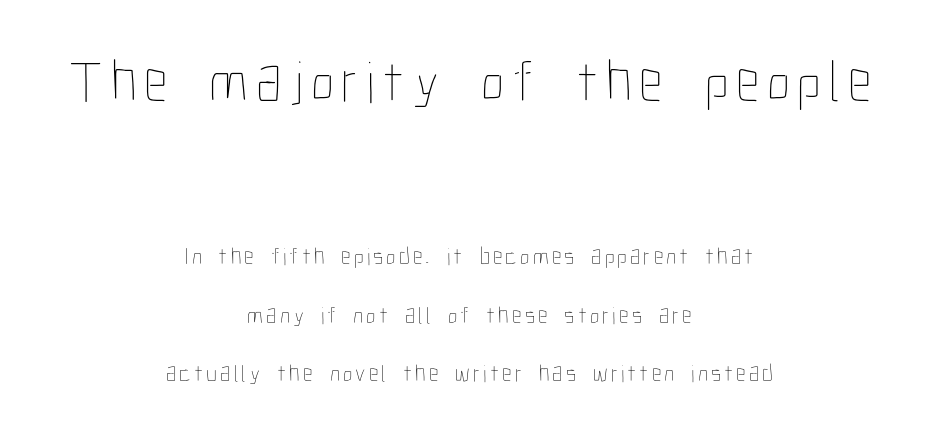
{"italic": "no", "bold": "no", "weight": "thin", "width": "condensed", "stroke_contrast": "low", "x_height": "medium", "monospaced": "no", "underline": "no", "align": "center", "line_spacing": "loose", "line_spacing_ratio": 2.45, "larger_block": "first", "size_ratio": 2.46, "glyph_px": 59}
